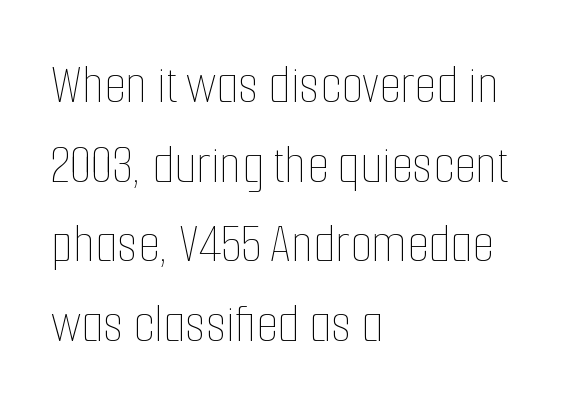
Is the block centered? No — it sits flush against the left margin. Tracking here is standard; glyphs follow each other at the usual distance. Regarding leading, the lines here are spaced in the standard way. If you drew a line through each stem, it would be perfectly vertical.
